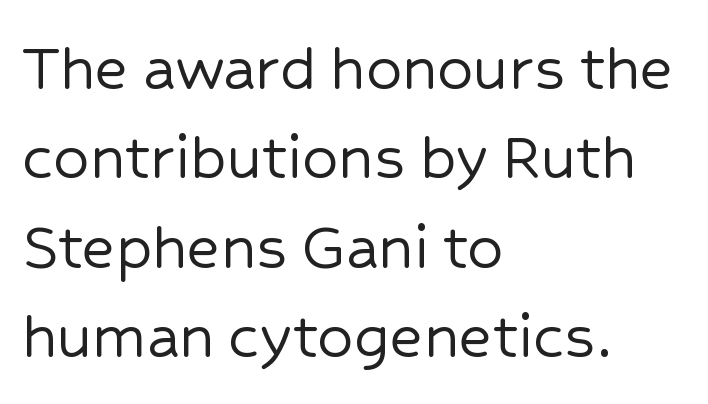
Italic? Not at all — the glyphs are vertical. The lines are quadded left. Spacing verdict: proportional, widths tailored to each character. The passage shown is not underscored anywhere.
